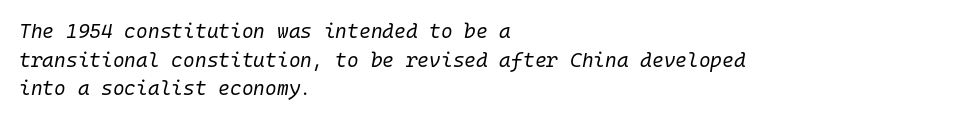
Q: Is the text bold? A: No.
Q: Is the text italic (slanted)? A: Yes, it leans right by about 10 degrees.
Q: Is the text underlined? A: No.
Q: How is the paragraph aligned? A: Left-aligned.
Q: Is the spacing between letters normal or unusually wide? A: Normal.
Q: Is the spacing between lines tight, normal or loose? A: Normal.
